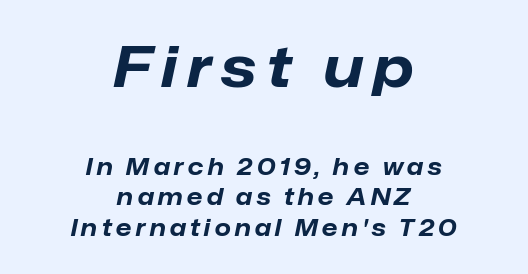
{"italic": "yes", "lean": "right", "slant_degrees": 12, "bold": "yes", "weight": "bold", "width": "normal", "stroke_contrast": "low", "x_height": "medium", "monospaced": "no", "underline": "no", "align": "center", "line_spacing": "normal", "line_spacing_ratio": 1.31, "larger_block": "first", "size_ratio": 2.48, "glyph_px": 57}
